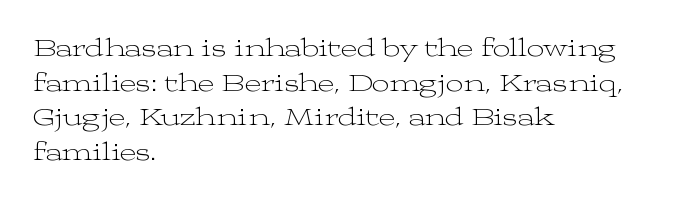
The letters stand straight up with perfectly vertical stems. The typesetter chose a ragged-right arrangement here. What's the leading like? Ordinary, nothing unusual. Nothing unusual about the tracking: characters are spaced as the font intends. Is the stroke heavy? The answer is a plain regular-or-lighter.
